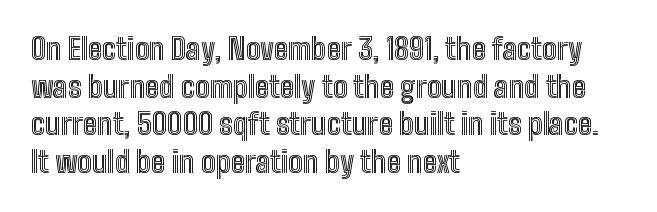
Q: Is the text italic (slanted)? A: No, it is upright.
Q: Is the text underlined? A: No.
Q: How is the paragraph aligned? A: Left-aligned.
Q: Is the spacing between letters normal or unusually wide? A: Normal.
Q: Is the spacing between lines tight, normal or loose? A: Normal.
Q: Width (condensed, normal, or wide)? A: Condensed.
Q: x-height? A: Medium.
Q: Monospaced? A: No.
